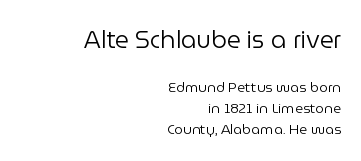
Q: Is the text bold? A: No.
Q: Is the text italic (slanted)? A: No, it is upright.
Q: Is the text underlined? A: No.
Q: How is the paragraph aligned? A: Right-aligned.
Q: Is the spacing between letters normal or unusually wide? A: Normal.
Q: Is the spacing between lines tight, normal or loose? A: Normal.
Q: Which block of text is set in a larger size, the first (top) or the second (bottom)? A: The first (top) one.
